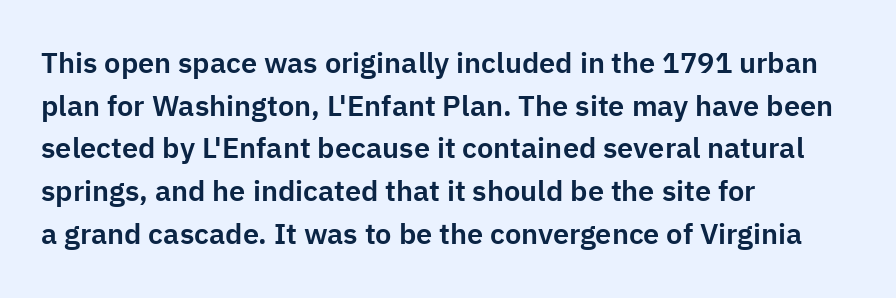
Q: Is the text italic (slanted)? A: No, it is upright.
Q: Is the typeface a serif or a sans-serif typeface? A: Sans-serif.
Q: Is the text underlined? A: No.
Q: How is the paragraph aligned? A: Left-aligned.
Q: Is the spacing between letters normal or unusually wide? A: Normal.
Q: Is the spacing between lines tight, normal or loose? A: Normal.
Q: Width (condensed, normal, or wide)? A: Normal.
Q: Stroke contrast? A: Low.
Q: x-height? A: Medium.
Q: Monospaced? A: No.
